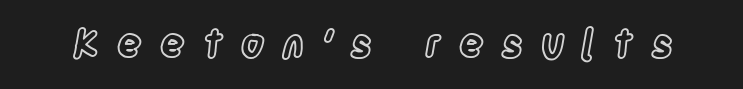
Q: Is the text italic (slanted)? A: Yes.
Q: Is the text underlined? A: No.
Q: Is the spacing between letters normal or unusually wide? A: Unusually wide.
Q: Width (condensed, normal, or wide)? A: Condensed.
Q: x-height? A: Large.
Q: Monospaced? A: No.
